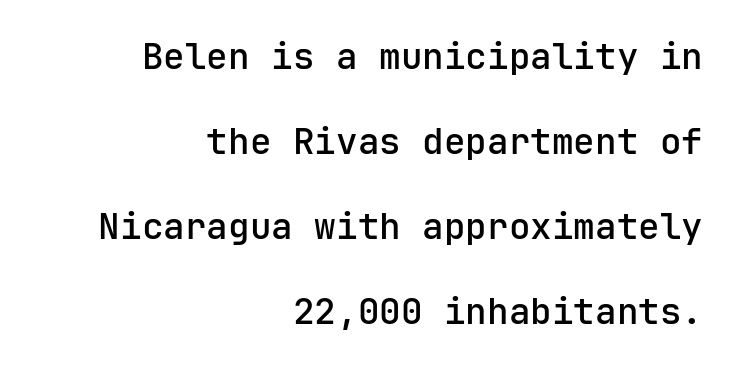
The image shows 36 px sans-serif type, upright, monospaced; set right-aligned, loose line spacing (2.36x), normal letter spacing, not underlined; low stroke contrast and a medium x-height.
